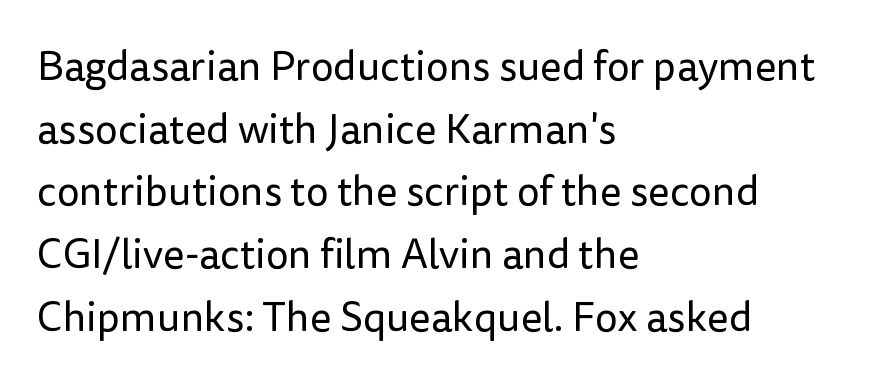
{"serif": "no", "italic": "no", "bold": "no", "weight": "regular", "width": "normal", "stroke_contrast": "low", "x_height": "medium", "monospaced": "no", "underline": "no", "align": "left", "line_spacing": "normal", "line_spacing_ratio": 1.53, "letter_spacing": "normal", "letter_spacing_em": 0.0, "glyph_px": 41}
